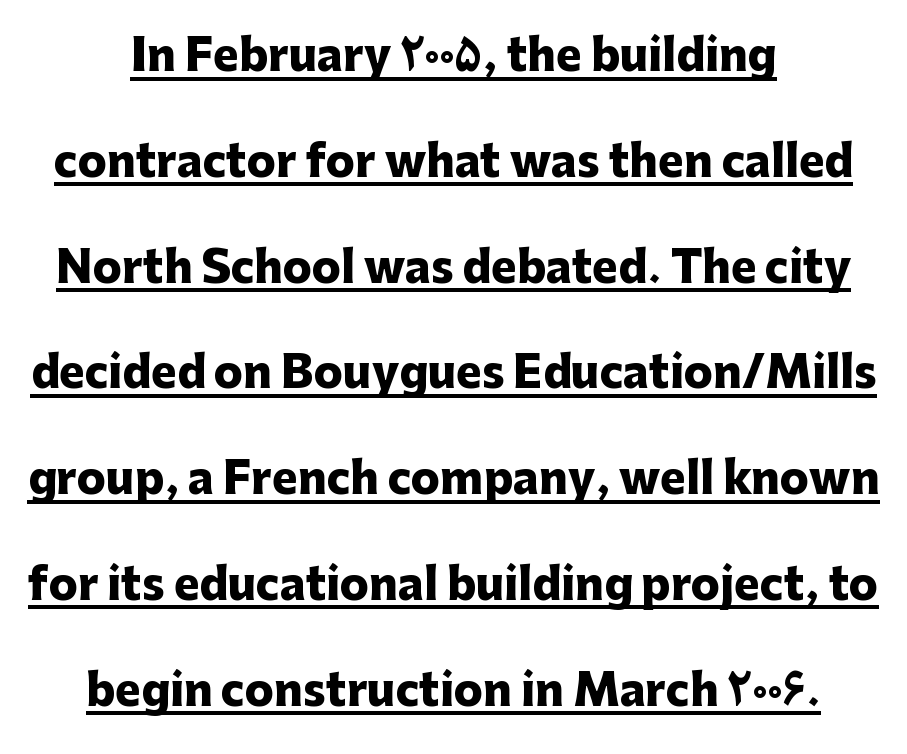
The image shows 43 px heavy sans-serif type, upright; set centered, loose line spacing (2.46x), normal letter spacing, underlined; low stroke contrast and a medium x-height.
